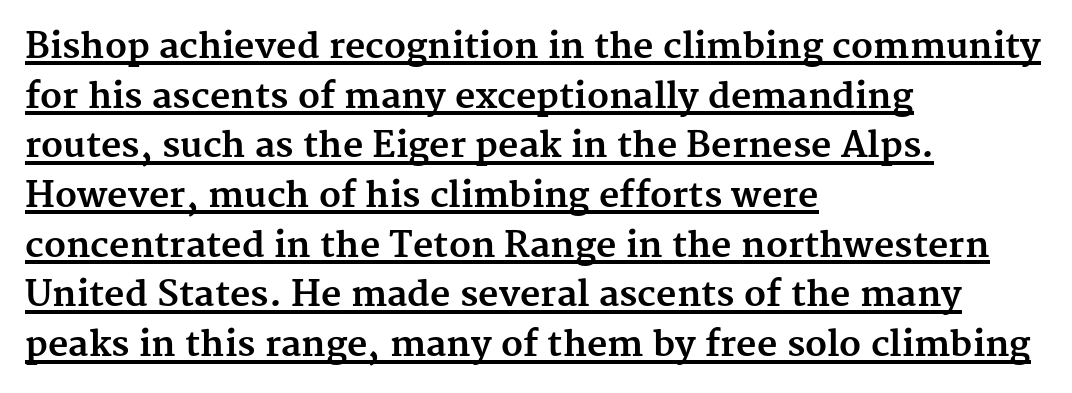
Between one letter and the next there's only the usual sliver of space. Emphasis by weight is at full strength: bold. In CSS terms this would be text-align: left. Underlining? Definitely there. The typography opts for an upright posture over an oblique one. Think of a printed novel: that variable character pitch is what you see here.
